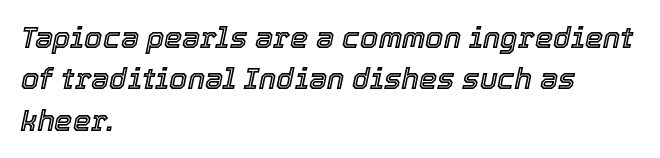
The image shows 29 px text type, italic (leaning right); set left-aligned, normal line spacing (1.43x), normal letter spacing, not underlined; a medium x-height.
